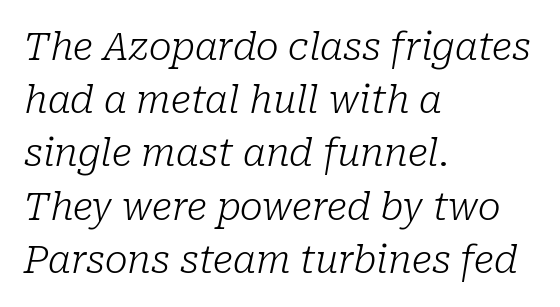
The image shows 38 px light serif type, italic (leaning right); set left-aligned, normal line spacing (1.4x), normal letter spacing, not underlined; low stroke contrast and a medium x-height.
